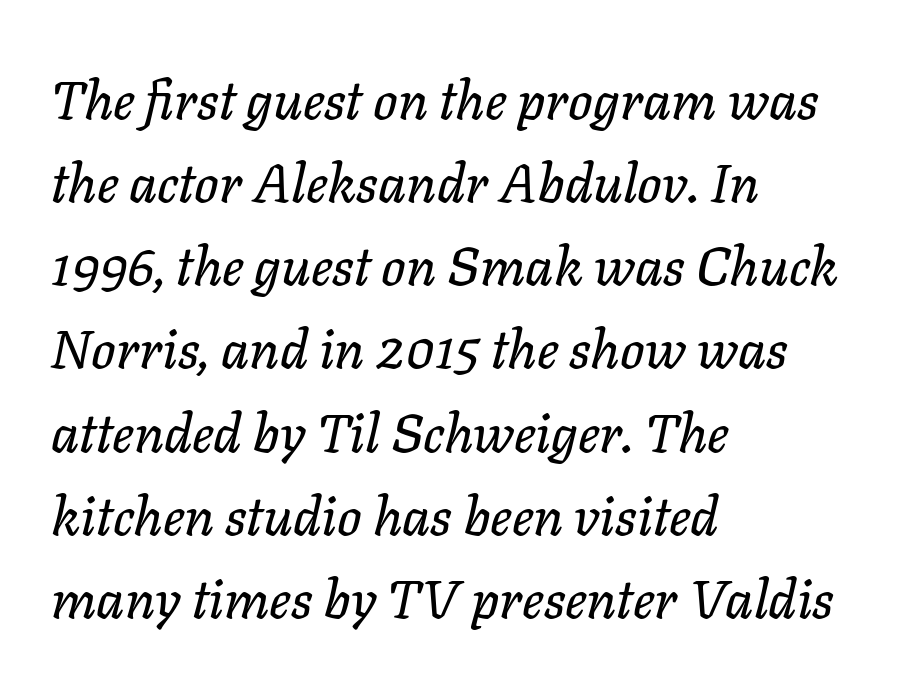
{"italic": "yes", "lean": "right", "slant_degrees": 11, "width": "normal", "stroke_contrast": "low", "x_height": "medium", "monospaced": "no", "underline": "no", "align": "left", "line_spacing": "normal", "line_spacing_ratio": 1.54, "letter_spacing": "normal", "letter_spacing_em": 0.0, "glyph_px": 54}
